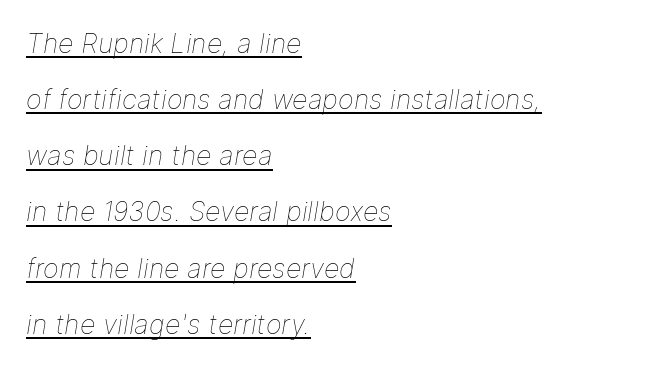
The image shows 27 px text type, italic (leaning right); set left-aligned, loose line spacing (2.08x), normal letter spacing, underlined.
